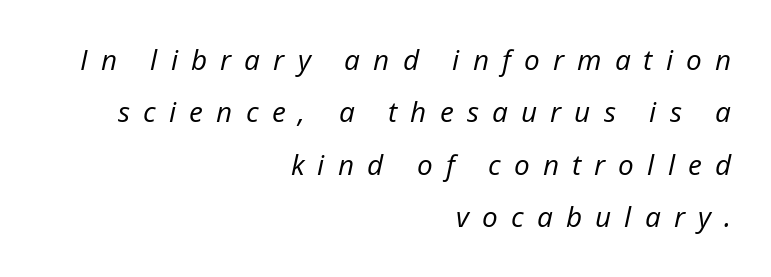
Proportional: the letters do not fall into vertical columns. Someone cranked the tracking dial way up on this one. Italic? Definitely — the glyphs are oblique. A student would call this right alignment; a typographer would say flush right, rag left.
